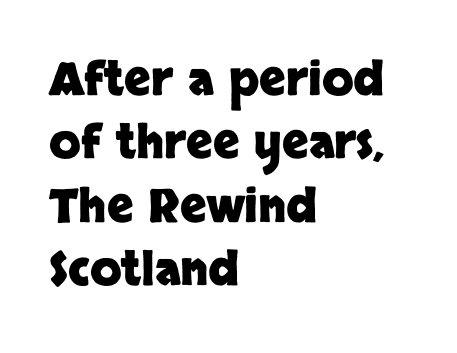
{"serif": "no", "italic": "no", "bold": "yes", "weight": "heavy", "width": "normal", "stroke_contrast": "low", "x_height": "large", "monospaced": "no", "underline": "no", "align": "left", "line_spacing": "normal", "line_spacing_ratio": 1.38, "letter_spacing": "normal", "letter_spacing_em": 0.0, "glyph_px": 46}
